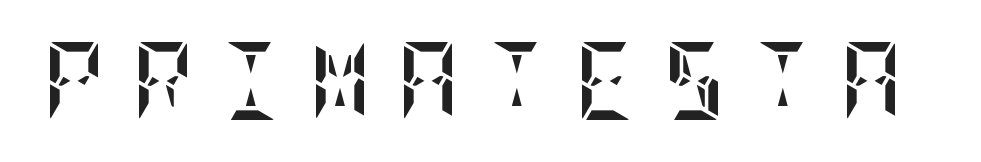
Chunky letters — that's bold for sure. Here the glyphs are tracked loosely, breaking word shapes into spaced letters. The zone under the glyphs is completely vacant. This sample uses an upright cut, with every glyph sitting square on the baseline.
